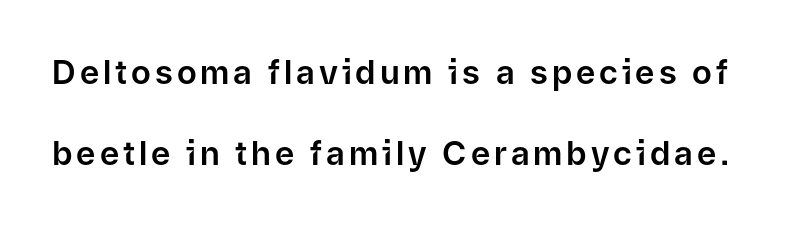
Q: Is the text italic (slanted)? A: No, it is upright.
Q: Is the typeface a serif or a sans-serif typeface? A: Sans-serif.
Q: Is the text underlined? A: No.
Q: Is the spacing between lines tight, normal or loose? A: Loose.
Q: Width (condensed, normal, or wide)? A: Normal.
Q: Stroke contrast? A: Low.
Q: x-height? A: Medium.
Q: Monospaced? A: No.
